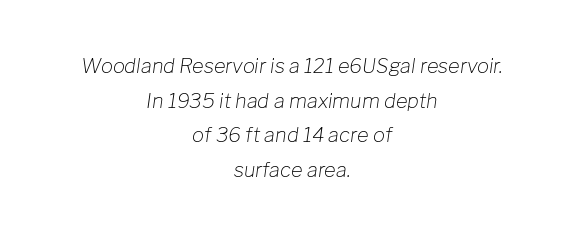
The image shows 20 px text type, italic (leaning right); set centered, line spacing 1.73x, normal letter spacing, not underlined.
